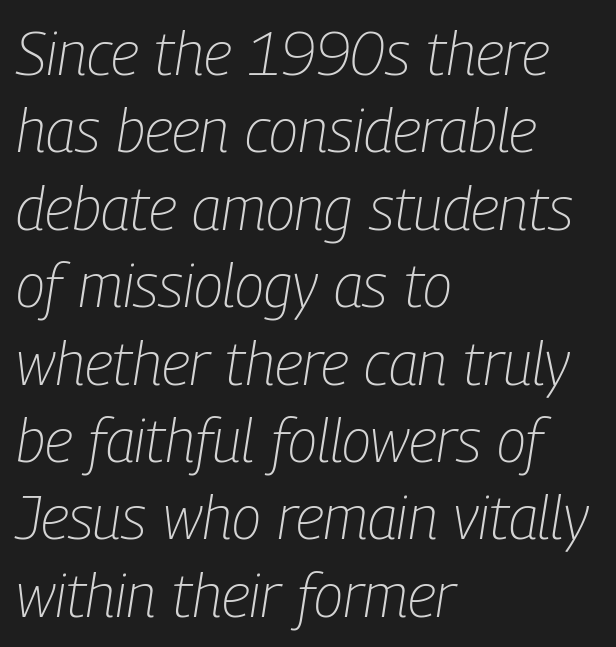
{"italic": "yes", "lean": "right", "slant_degrees": 9, "bold": "no", "weight": "light", "width": "condensed", "stroke_contrast": "low", "x_height": "medium", "monospaced": "no", "underline": "no", "align": "left", "line_spacing": "normal", "line_spacing_ratio": 1.29, "letter_spacing": "normal", "letter_spacing_em": 0.0, "glyph_px": 60}
